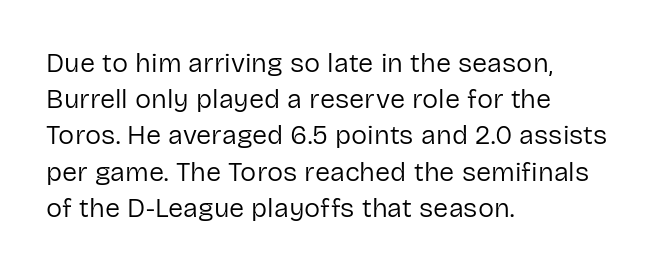
Q: Is the text bold? A: No.
Q: Is the text italic (slanted)? A: No, it is upright.
Q: Is the text underlined? A: No.
Q: How is the paragraph aligned? A: Left-aligned.
Q: Is the spacing between letters normal or unusually wide? A: Normal.
Q: Is the spacing between lines tight, normal or loose? A: Normal.
